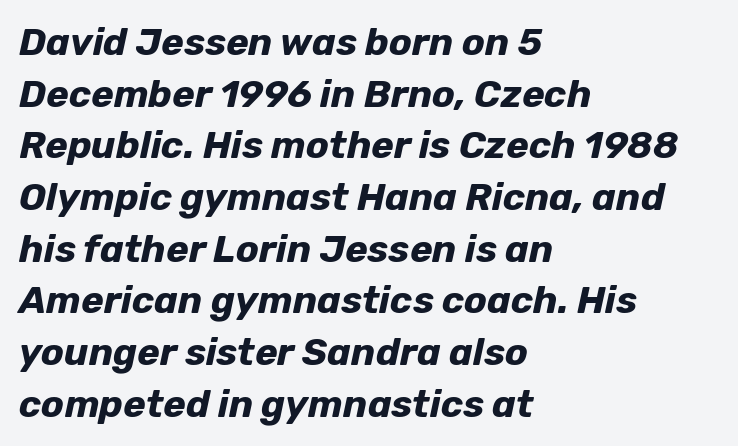
The image shows 38 px bold type, italic (leaning right); set left-aligned, normal line spacing (1.36x), normal letter spacing, not underlined; low stroke contrast and a medium x-height.
